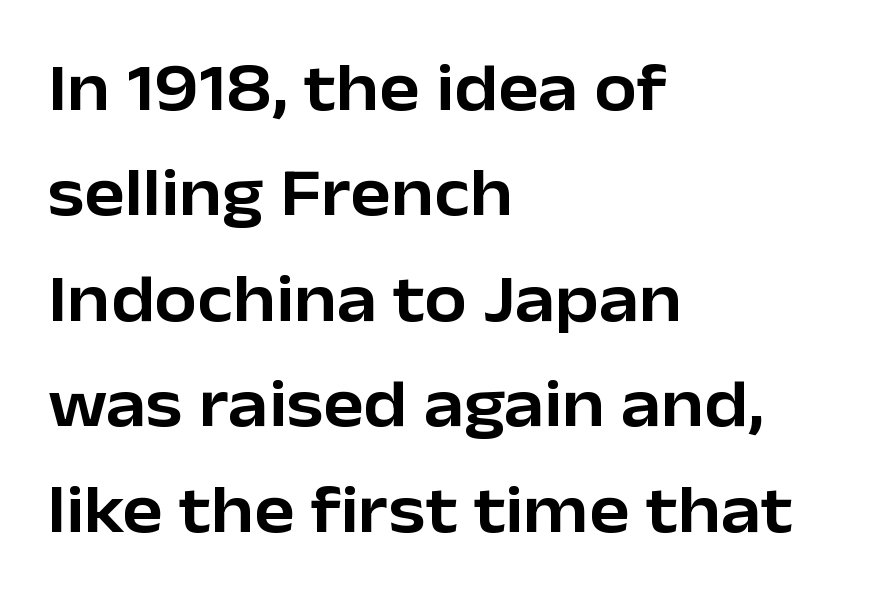
The image shows 68 px sans-serif type, upright; set left-aligned, normal line spacing (1.55x), normal letter spacing, not underlined; low stroke contrast and a medium x-height.
